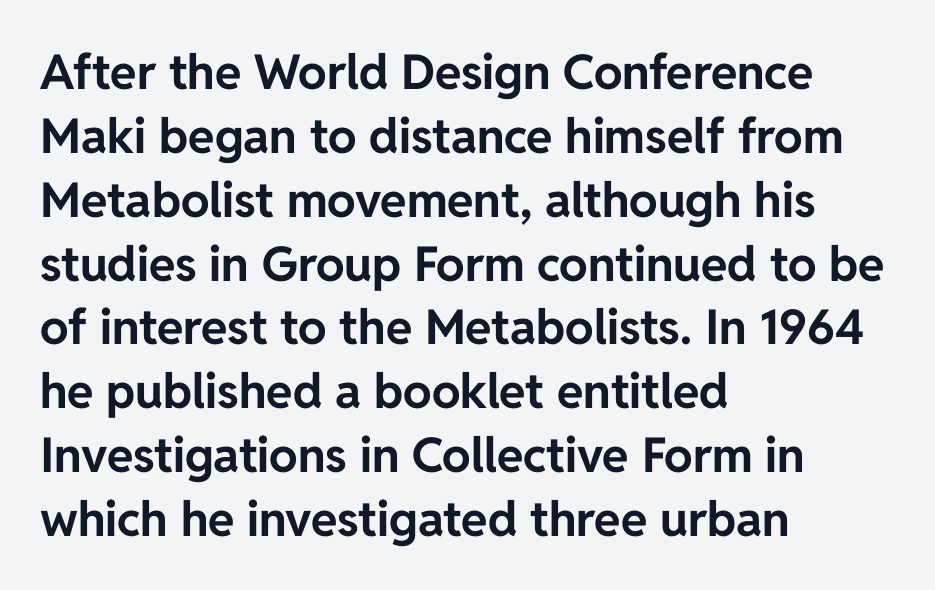
The image shows 48 px bold sans-serif type, upright; set left-aligned, normal line spacing (1.33x), normal letter spacing, not underlined; low stroke contrast and a medium x-height.
